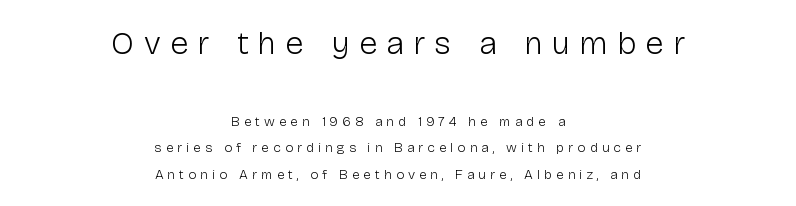
Q: Is the text bold? A: No.
Q: Is the text italic (slanted)? A: No, it is upright.
Q: Is the typeface a serif or a sans-serif typeface? A: Sans-serif.
Q: Is the text underlined? A: No.
Q: How is the paragraph aligned? A: Centered.
Q: Is the spacing between letters normal or unusually wide? A: Unusually wide.
Q: Which block of text is set in a larger size, the first (top) or the second (bottom)? A: The first (top) one.
Q: Width (condensed, normal, or wide)? A: Normal.
Q: Stroke contrast? A: Low.
Q: x-height? A: Medium.
Q: Monospaced? A: No.
